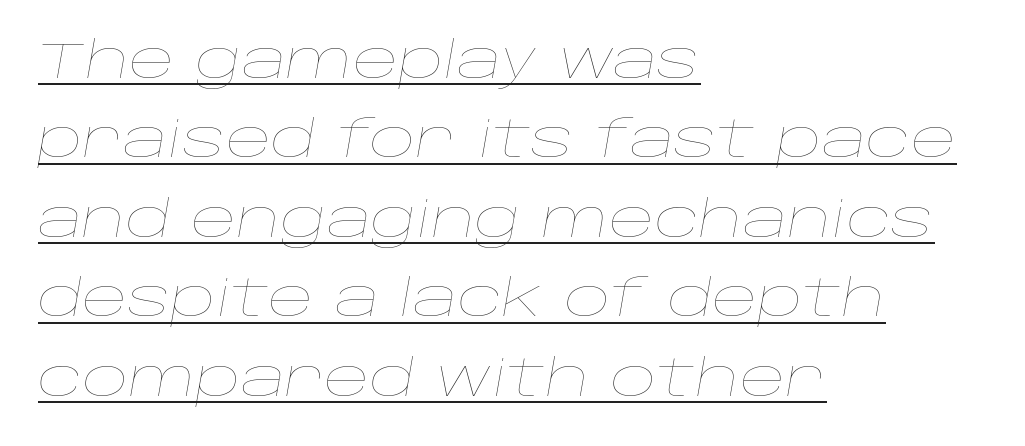
The paragraph shown leans on its left margin. Line spacing here is normal. Glyph-to-glyph distance matches everyday printed text. Stems here are at most as thick as an everyday book face. Looking at the ascenders, they clearly lean.
